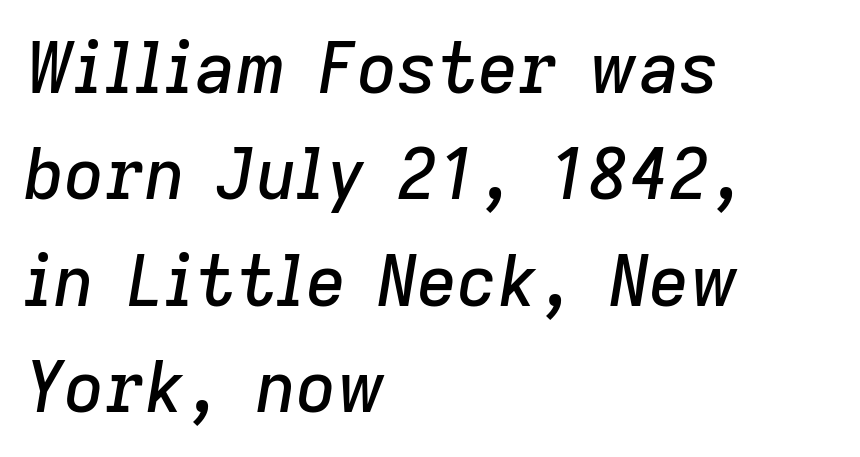
The image shows 70 px text type, italic (leaning right); set left-aligned, normal line spacing (1.52x), normal letter spacing, not underlined; low stroke contrast and a medium x-height.
